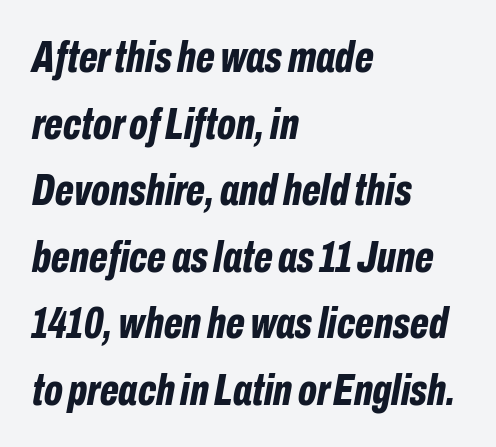
{"italic": "yes", "lean": "right", "slant_degrees": 10, "bold": "yes", "weight": "bold", "width": "condensed", "stroke_contrast": "low", "x_height": "medium", "monospaced": "no", "underline": "no", "align": "left", "line_spacing": "normal", "line_spacing_ratio": 1.48, "letter_spacing": "normal", "letter_spacing_em": 0.0, "glyph_px": 45}
